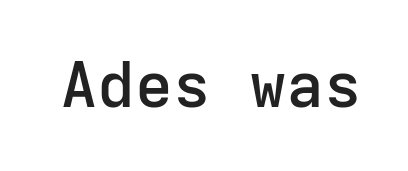
Q: Is the text bold? A: Semi-bold.
Q: Is the text italic (slanted)? A: No, it is upright.
Q: Is the typeface a serif or a sans-serif typeface? A: Sans-serif.
Q: Is the text underlined? A: No.
Q: Is the spacing between letters normal or unusually wide? A: Normal.
Q: Width (condensed, normal, or wide)? A: Normal.
Q: Stroke contrast? A: Low.
Q: x-height? A: Medium.
Q: Monospaced? A: Yes.
